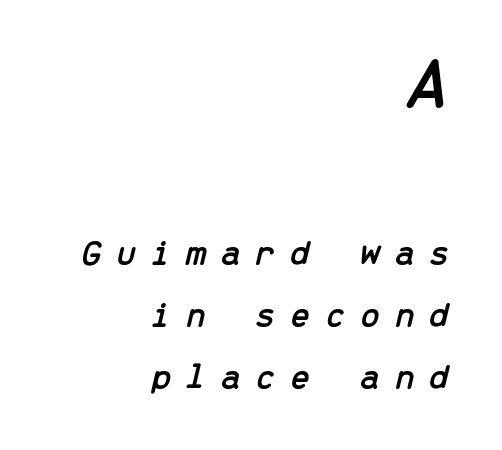
{"italic": "yes", "lean": "right", "slant_degrees": 13, "width": "normal", "stroke_contrast": "low", "x_height": "medium", "monospaced": "yes", "underline": "no", "align": "right", "line_spacing": "normal", "line_spacing_ratio": 1.68, "letter_spacing": "wide", "letter_spacing_em": 0.38, "larger_block": "first", "size_ratio": 2.0, "glyph_px": 74}
